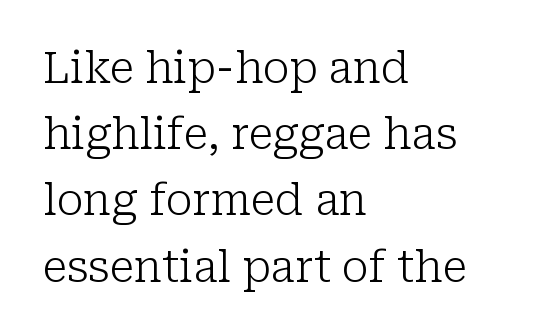
Where is the straight margin? On the left. One glance says typical: line gaps are just what's usual. Looks like regular typesetting: each glyph gets only the width it needs. The strokes are not fattened; the text isn't bold. The strip under each line holds only bare page. The type sits square on the baseline with zero lean.
